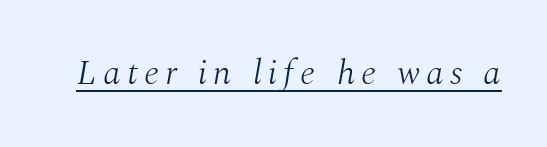
Q: Is the text bold? A: No.
Q: Is the text italic (slanted)? A: Yes, it leans right by about 10 degrees.
Q: Is the typeface a serif or a sans-serif typeface? A: Serif.
Q: Is the text underlined? A: Yes.
Q: Width (condensed, normal, or wide)? A: Normal.
Q: Stroke contrast? A: Medium.
Q: x-height? A: Medium.
Q: Monospaced? A: No.
